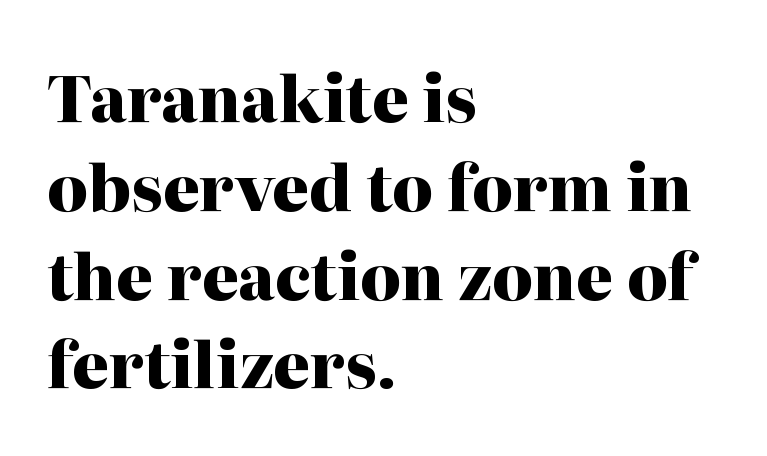
Line spacing here is normal. The letters stand straight up with perfectly vertical stems. If you drew a ruler down the left edge, every line would touch it. The rendering shows small feet on the letterforms — a serif design. Underlining? Definitely not there. The characters look thick and weighty, a clear bold.
